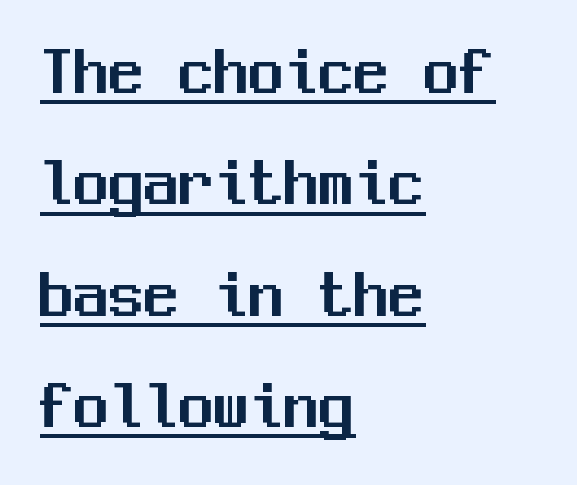
Baseline-to-baseline distance is the conventional proportion of letter height. Each letter, wide or thin by design, is forced into the same width here. Does the type have serifs? No, each stem ends abruptly. Casual observation: everything's shoved over to the left. Ordinary non-slanted type is in use.
